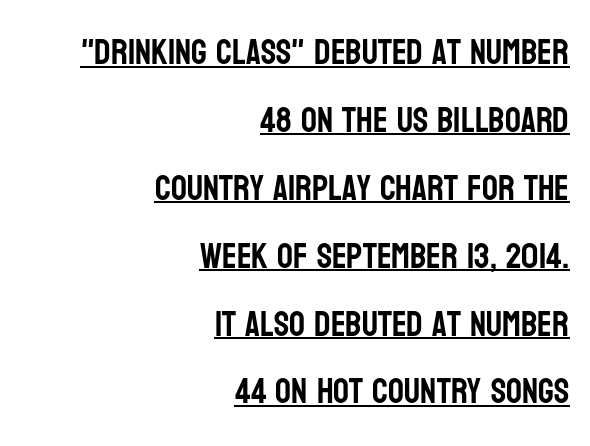
The image shows 35 px condensed sans-serif type, upright; set right-aligned, loose line spacing (1.94x), normal letter spacing, underlined; low stroke contrast and a large x-height.
